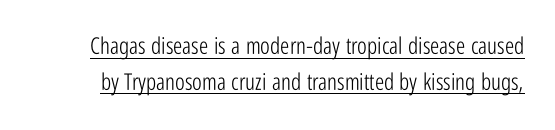
{"italic": "no", "bold": "no", "underline": "yes", "line_spacing": "normal", "line_spacing_ratio": 1.55, "letter_spacing": "normal", "letter_spacing_em": 0.0, "glyph_px": 23}
